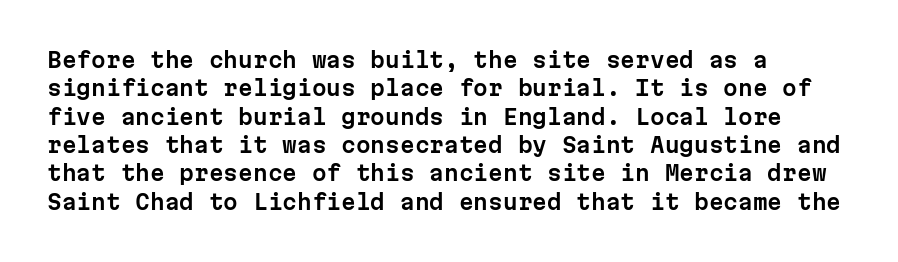
Q: Is the text italic (slanted)? A: No, it is upright.
Q: Is the text underlined? A: No.
Q: How is the paragraph aligned? A: Left-aligned.
Q: Is the spacing between letters normal or unusually wide? A: Normal.
Q: Is the spacing between lines tight, normal or loose? A: Normal.
